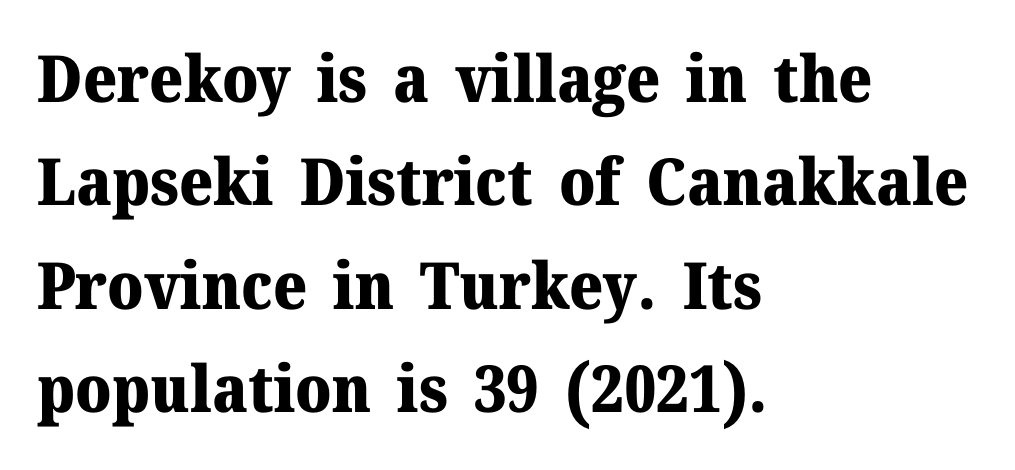
You could call the tracking neutral — neither tight nor loose. These lines are rendered in a variable-pitch font. This sample uses an upright cut, with every glyph sitting square on the baseline. This is heavy type, rendered in bold. Descender tails drop into unmarked territory. Serif or sans? Serif — the stroke terminals have little feet.
